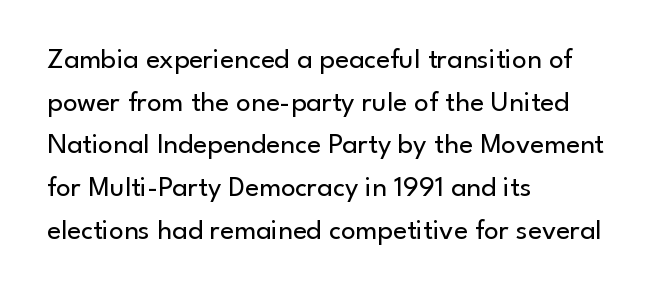
The image shows 29 px regular-weight sans-serif type, upright; set left-aligned, normal line spacing (1.47x), normal letter spacing, not underlined; low stroke contrast and a small x-height.
